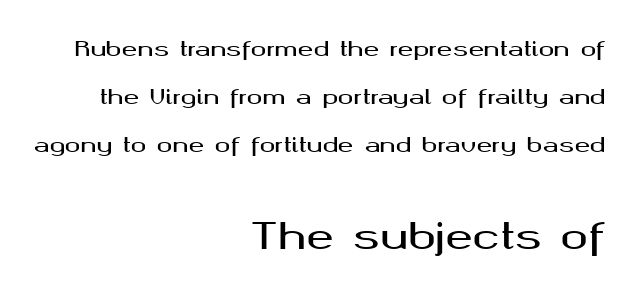
Q: Is the text italic (slanted)? A: No, it is upright.
Q: Is the typeface a serif or a sans-serif typeface? A: Sans-serif.
Q: Is the text underlined? A: No.
Q: How is the paragraph aligned? A: Right-aligned.
Q: Is the spacing between letters normal or unusually wide? A: Normal.
Q: Is the spacing between lines tight, normal or loose? A: Loose.
Q: Which block of text is set in a larger size, the first (top) or the second (bottom)? A: The second (bottom) one.
Q: Width (condensed, normal, or wide)? A: Wide.
Q: Stroke contrast? A: Medium.
Q: x-height? A: Medium.
Q: Monospaced? A: No.
